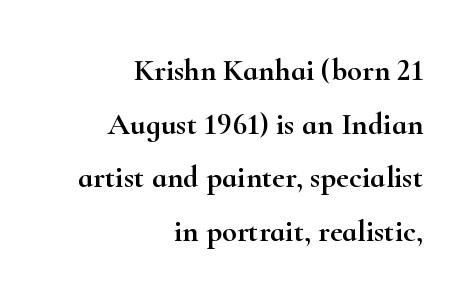
Notice how the passage keeps a crisp vertical edge on the right only. The space directly below the letters is spotless. Glyph-to-glyph distance matches everyday printed text. Old-style or modern, the face here clearly has serifs.
